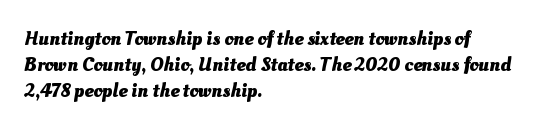
This block has exactly the height ordinary leading produces. As a designer I'd log this as weight 700, bold. The line texture is even and compact thanks to regular tracking. Layout note: lines flush left. The area under the type is left untouched.
